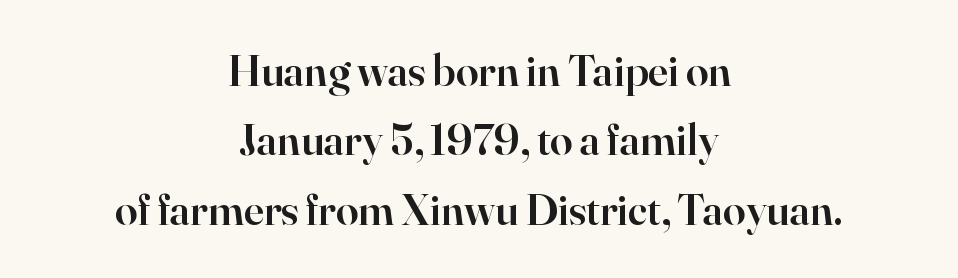
The image shows 45 px semibold serif type, upright; set centered, normal line spacing (1.54x), normal letter spacing, not underlined; high stroke contrast and a small x-height.
